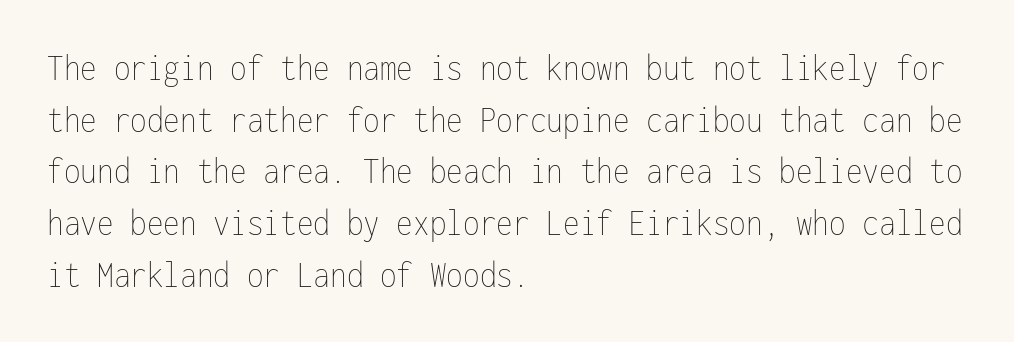
Q: Is the text bold? A: No.
Q: Is the text italic (slanted)? A: No, it is upright.
Q: Is the text underlined? A: No.
Q: How is the paragraph aligned? A: Left-aligned.
Q: Is the spacing between letters normal or unusually wide? A: Normal.
Q: Is the spacing between lines tight, normal or loose? A: Normal.
Q: Width (condensed, normal, or wide)? A: Condensed.
Q: Stroke contrast? A: Low.
Q: x-height? A: Medium.
Q: Monospaced? A: Yes.
